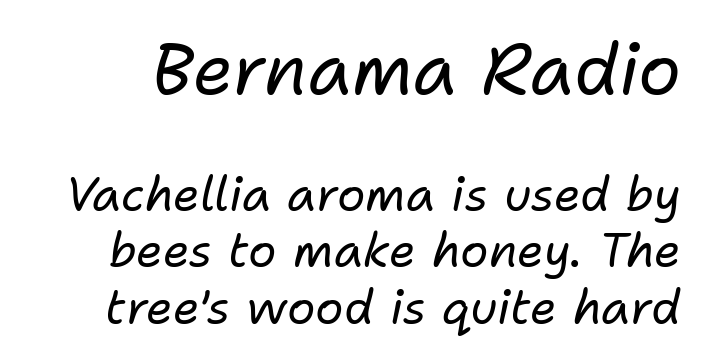
Nobody drew a line under any word here. Designer's note — italics engaged. In this sample the first text group is rendered at the bigger scale. The tracking reads as untouched default to a designer's eye. Is this a heavy cut? Hardly; it is regular or lighter.
